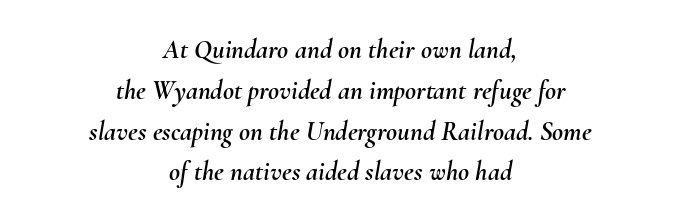
The image shows 27 px text type, italic (leaning right); set centered, normal line spacing (1.51x), normal letter spacing, not underlined.
